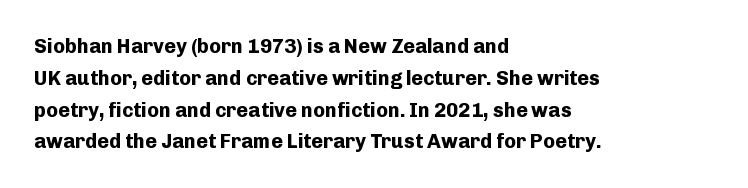
{"italic": "no", "bold": "yes", "underline": "no", "align": "left", "line_spacing": "normal", "line_spacing_ratio": 1.59, "letter_spacing": "normal", "letter_spacing_em": 0.0, "glyph_px": 20}
